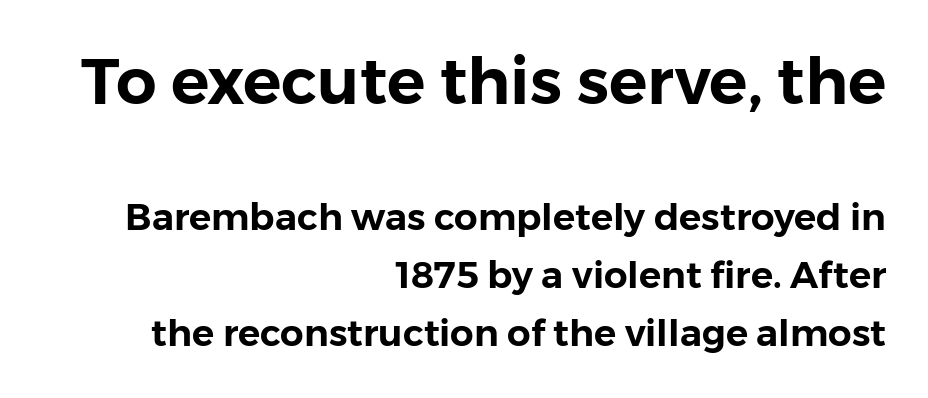
The space between consecutive lines is moderate. Do the letters lean? They stand straight. The passage shown is typed in a proportional face where columns would drift. Large over small — that's the arrangement of the two blocks here. The rendering anchors every line to the right-hand side. Check under the words: just untouched page.
